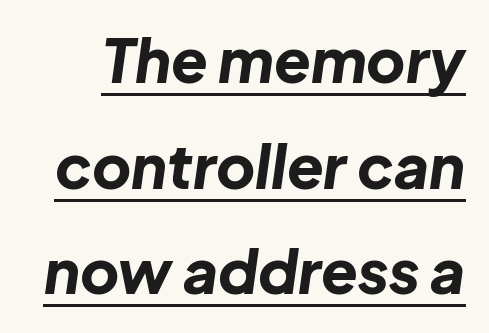
In terms of letterspacing, this is plain default setting. Compared with ordinary roman type, these characters are visibly tilted. Underlining? Definitely there. Thick stems and heavy bowls — unmistakably bold. Do the characters align in a grid? No, the font is proportional.
